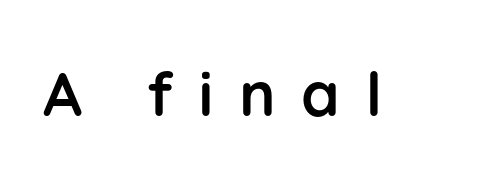
{"serif": "no", "italic": "no", "bold": "yes", "weight": "semibold", "width": "normal", "stroke_contrast": "low", "x_height": "medium", "monospaced": "no", "underline": "no", "letter_spacing": "wide", "letter_spacing_em": 0.42, "glyph_px": 61}
